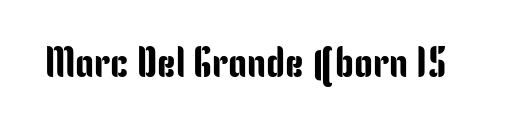
The image shows 42 px condensed sans-serif type, upright; set normal letter spacing, not underlined; low stroke contrast and a medium x-height.
